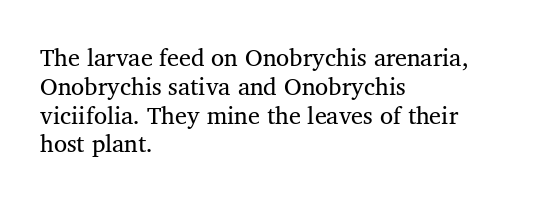
Q: Is the text bold? A: No.
Q: Is the text italic (slanted)? A: No, it is upright.
Q: Is the text underlined? A: No.
Q: How is the paragraph aligned? A: Left-aligned.
Q: Is the spacing between letters normal or unusually wide? A: Normal.
